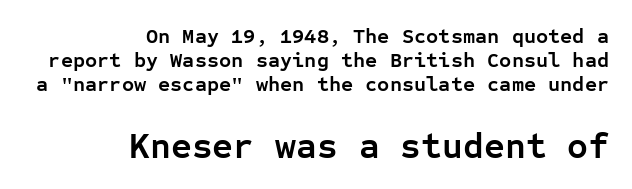
The image shows 36 px semibold sans-serif type, upright, monospaced; set right-aligned, tight line spacing (1.14x), normal letter spacing, not underlined; the second (bottom) block is 1.71x larger; low stroke contrast and a medium x-height.
